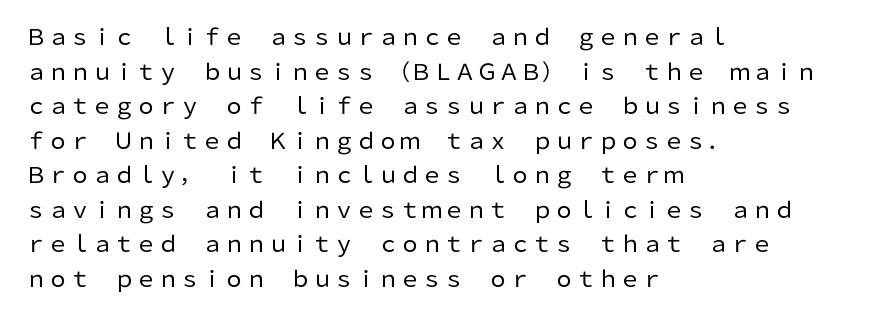
The image shows 22 px text type, upright; set left-aligned, normal line spacing (1.57x), normal letter spacing, not underlined.
